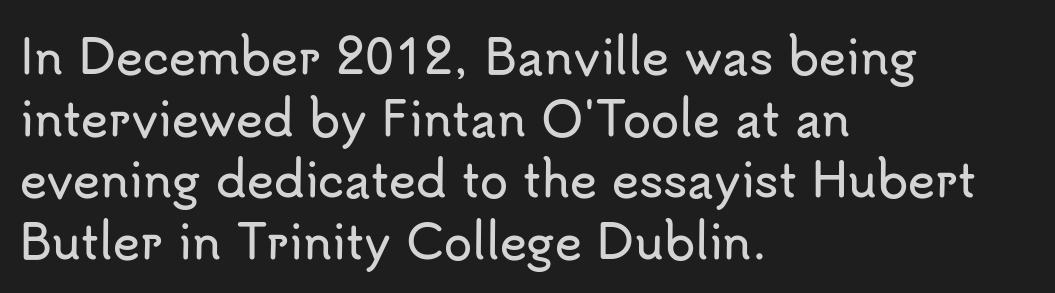
Q: Is the text italic (slanted)? A: No, it is upright.
Q: Is the typeface a serif or a sans-serif typeface? A: Sans-serif.
Q: Is the text underlined? A: No.
Q: How is the paragraph aligned? A: Left-aligned.
Q: Is the spacing between letters normal or unusually wide? A: Normal.
Q: Is the spacing between lines tight, normal or loose? A: Normal.
Q: Width (condensed, normal, or wide)? A: Normal.
Q: Stroke contrast? A: Low.
Q: x-height? A: Small.
Q: Monospaced? A: No.
